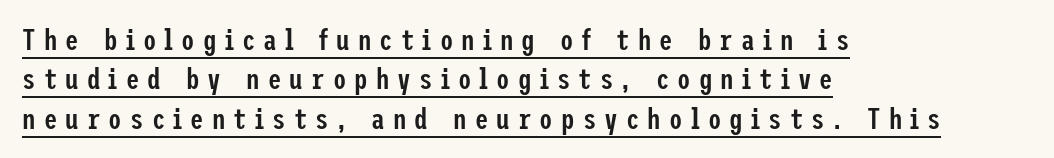
The image shows 30 px semibold, condensed sans-serif type, upright; set left-aligned, normal line spacing (1.31x), unusually wide letter spacing (+0.27 em), underlined; low stroke contrast and a medium x-height.
